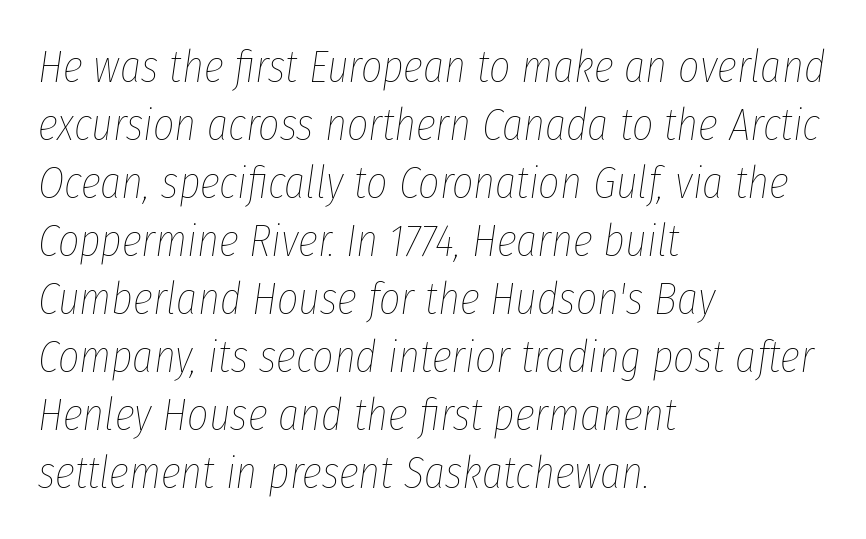
{"italic": "yes", "lean": "right", "slant_degrees": 8, "bold": "no", "weight": "thin", "width": "condensed", "stroke_contrast": "low", "x_height": "medium", "monospaced": "no", "underline": "no", "align": "left", "line_spacing": "normal", "line_spacing_ratio": 1.26, "letter_spacing": "normal", "letter_spacing_em": 0.0, "glyph_px": 46}
